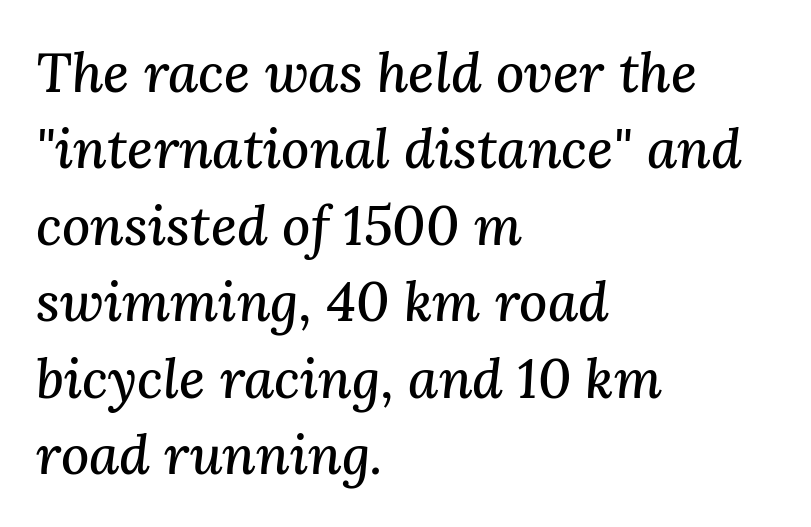
{"serif": "yes", "italic": "yes", "lean": "right", "slant_degrees": 3, "width": "normal", "stroke_contrast": "medium", "x_height": "medium", "monospaced": "no", "underline": "no", "align": "left", "line_spacing": "normal", "line_spacing_ratio": 1.39, "letter_spacing": "normal", "letter_spacing_em": 0.0, "glyph_px": 55}
